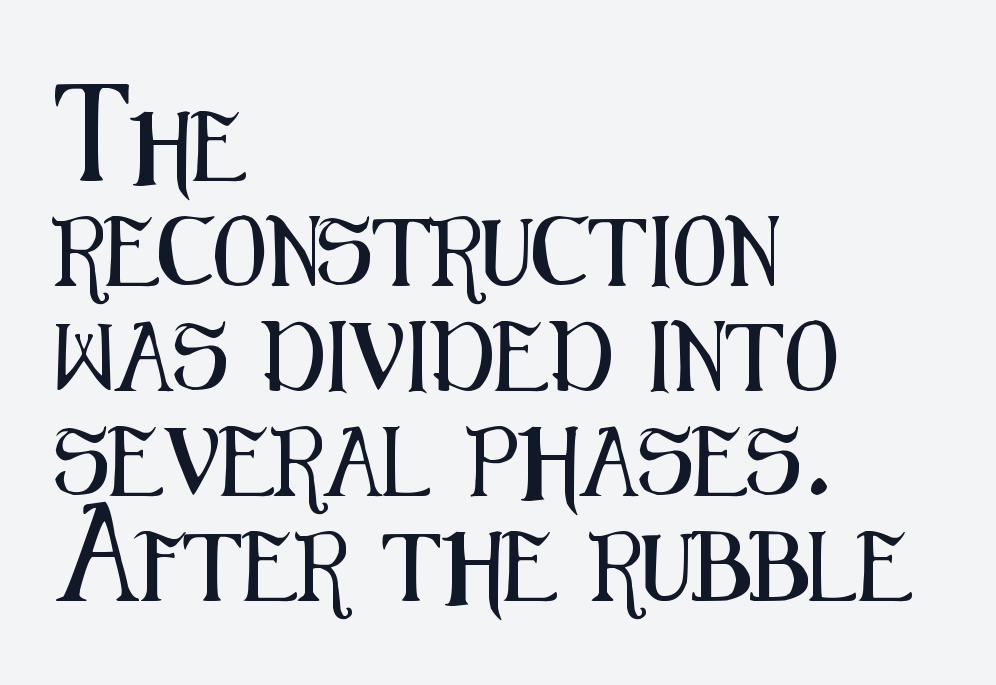
The image shows 69 px condensed type, upright; set left-aligned, normal line spacing (1.52x), normal letter spacing, not underlined; medium stroke contrast and a medium x-height.
